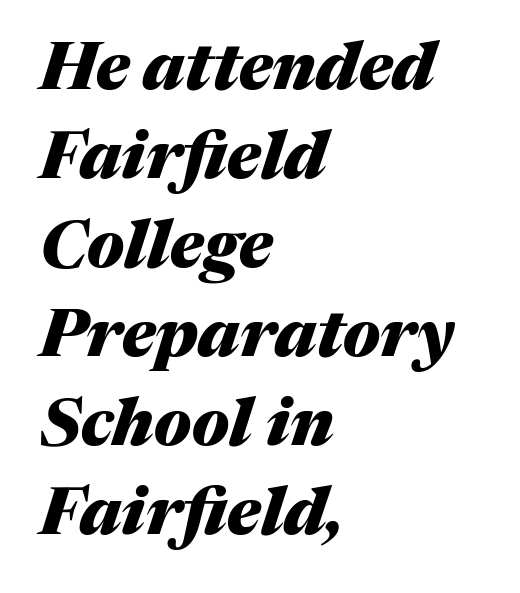
Q: Is the text bold? A: Yes.
Q: Is the text italic (slanted)? A: Yes, it leans right by about 17 degrees.
Q: Is the text underlined? A: No.
Q: How is the paragraph aligned? A: Left-aligned.
Q: Is the spacing between letters normal or unusually wide? A: Normal.
Q: Is the spacing between lines tight, normal or loose? A: Normal.
Q: Width (condensed, normal, or wide)? A: Normal.
Q: Stroke contrast? A: Medium.
Q: x-height? A: Medium.
Q: Monospaced? A: No.
